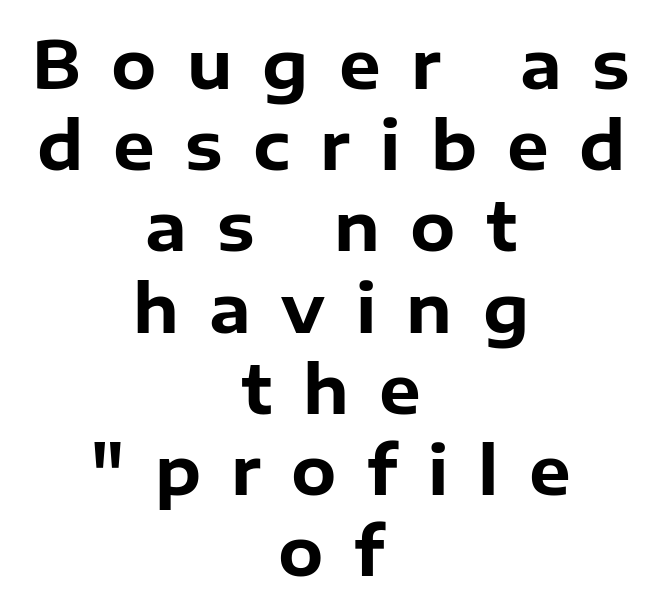
{"serif": "no", "italic": "no", "bold": "yes", "weight": "bold", "width": "normal", "stroke_contrast": "low", "x_height": "medium", "monospaced": "no", "underline": "no", "align": "center", "line_spacing_ratio": 1.23, "letter_spacing": "wide", "letter_spacing_em": 0.46, "glyph_px": 66}
